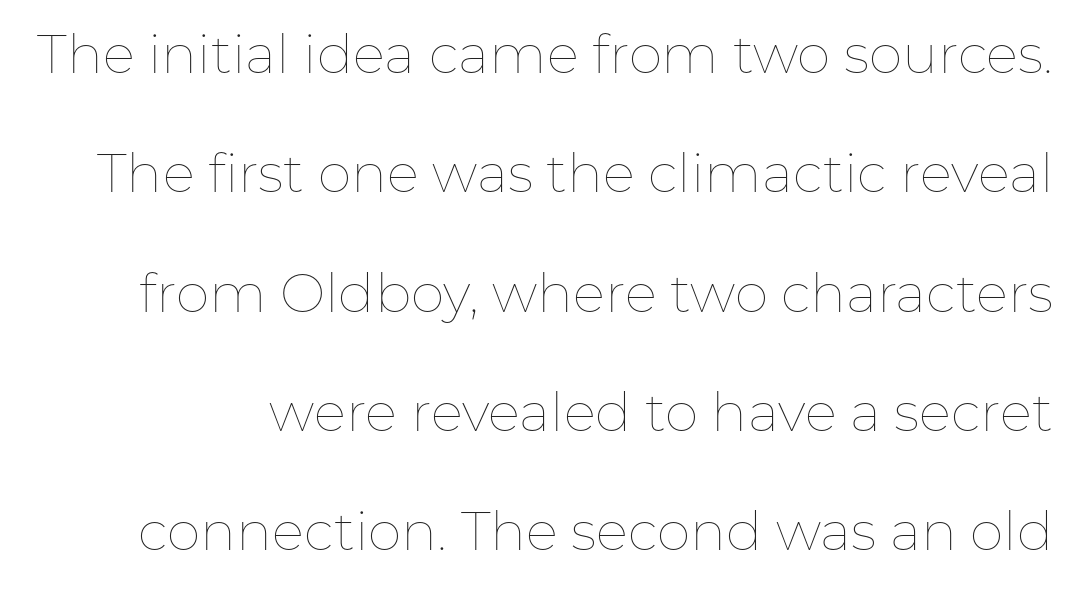
Q: Is the text bold? A: No.
Q: Is the text italic (slanted)? A: No, it is upright.
Q: Is the text underlined? A: No.
Q: Is the spacing between letters normal or unusually wide? A: Normal.
Q: Is the spacing between lines tight, normal or loose? A: Loose.
Q: Width (condensed, normal, or wide)? A: Normal.
Q: Stroke contrast? A: Low.
Q: x-height? A: Medium.
Q: Monospaced? A: No.
